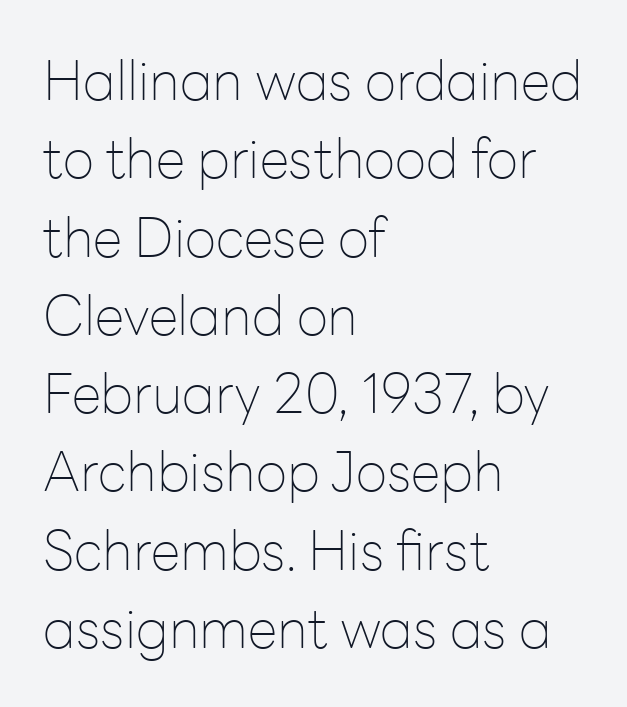
The letters stand upright; this is a roman face. The characters are drawn with everyday or finer stroke widths. The face used here is rendered with its standard letterfit. Letters rest on an invisible, unmarked baseline. Horizontal alignment here is leftward, the default for most running prose.
